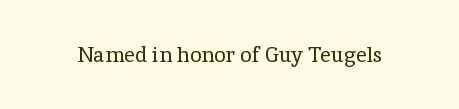
Q: Is the text bold? A: No.
Q: Is the text italic (slanted)? A: No, it is upright.
Q: Is the text underlined? A: No.
Q: Is the spacing between letters normal or unusually wide? A: Normal.
